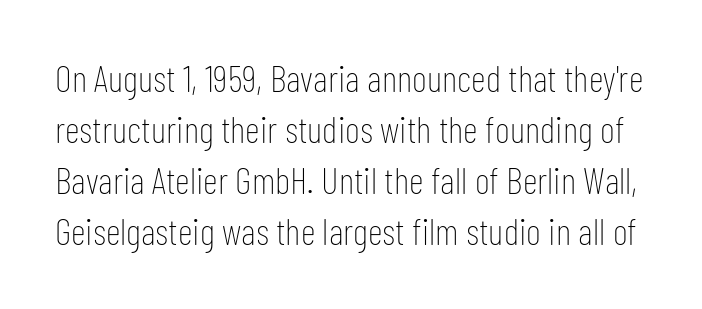
{"serif": "no", "italic": "no", "bold": "no", "weight": "thin", "width": "condensed", "stroke_contrast": "low", "x_height": "medium", "monospaced": "no", "underline": "no", "line_spacing": "normal", "line_spacing_ratio": 1.38, "letter_spacing": "normal", "letter_spacing_em": 0.0, "glyph_px": 37}
